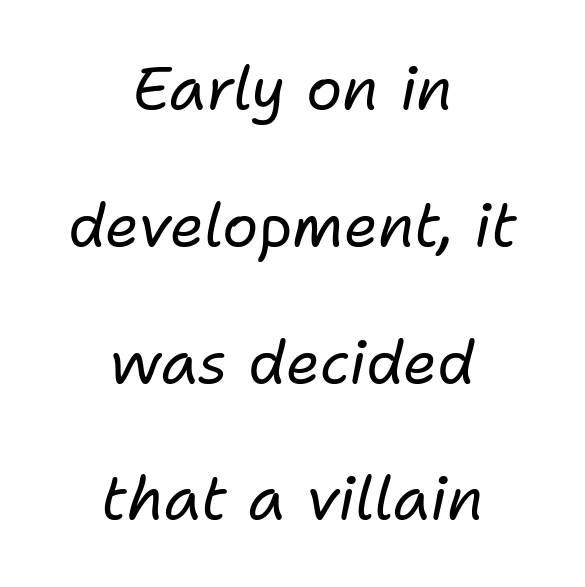
Q: Is the text bold? A: No.
Q: Is the text italic (slanted)? A: Yes, it leans right by about 11 degrees.
Q: Is the text underlined? A: No.
Q: How is the paragraph aligned? A: Centered.
Q: Is the spacing between letters normal or unusually wide? A: Normal.
Q: Is the spacing between lines tight, normal or loose? A: Loose.
Q: Width (condensed, normal, or wide)? A: Normal.
Q: Stroke contrast? A: Low.
Q: x-height? A: Medium.
Q: Monospaced? A: No.
